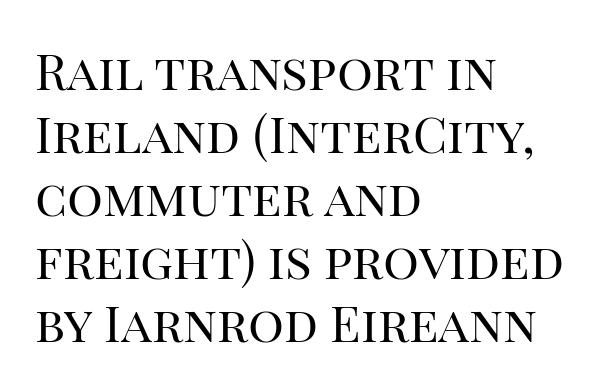
Q: Is the text bold? A: No.
Q: Is the text italic (slanted)? A: No, it is upright.
Q: Is the typeface a serif or a sans-serif typeface? A: Serif.
Q: Is the text underlined? A: No.
Q: How is the paragraph aligned? A: Left-aligned.
Q: Is the spacing between letters normal or unusually wide? A: Normal.
Q: Is the spacing between lines tight, normal or loose? A: Normal.
Q: Width (condensed, normal, or wide)? A: Normal.
Q: Stroke contrast? A: High.
Q: x-height? A: Large.
Q: Monospaced? A: No.
